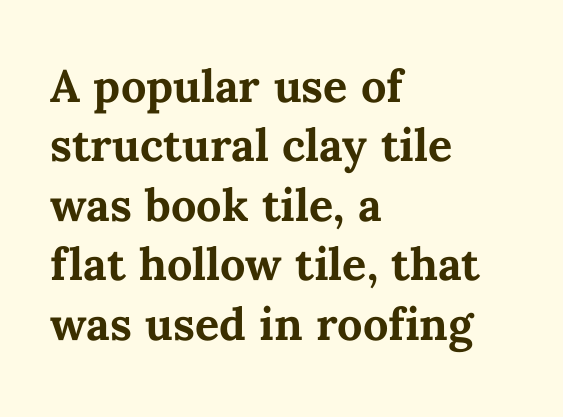
Q: Is the text bold? A: Yes.
Q: Is the text italic (slanted)? A: No, it is upright.
Q: Is the text underlined? A: No.
Q: How is the paragraph aligned? A: Left-aligned.
Q: Is the spacing between letters normal or unusually wide? A: Normal.
Q: Is the spacing between lines tight, normal or loose? A: Normal.
Q: Width (condensed, normal, or wide)? A: Normal.
Q: Stroke contrast? A: Medium.
Q: x-height? A: Medium.
Q: Monospaced? A: No.
